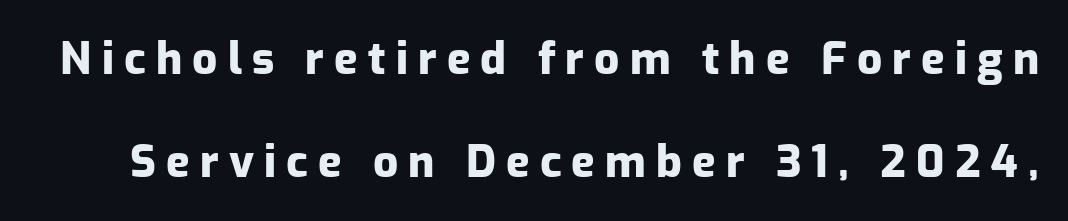
The tracking jumps out immediately: characters are airy and widely separated. Descender tails drop into unmarked territory. The characters display no serif detailing; their extremities are plain. Widely set lines give the paragraph a tall, airy silhouette.
